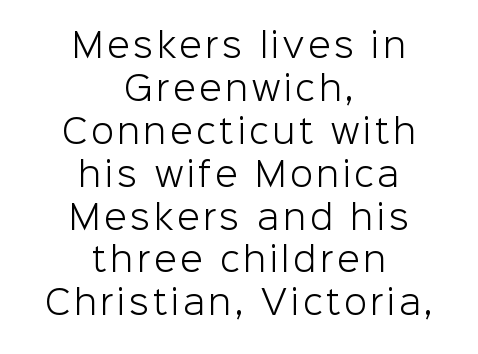
The image shows 33 px light sans-serif type, upright; set centered, normal line spacing (1.3x), not underlined; low stroke contrast and a medium x-height.
